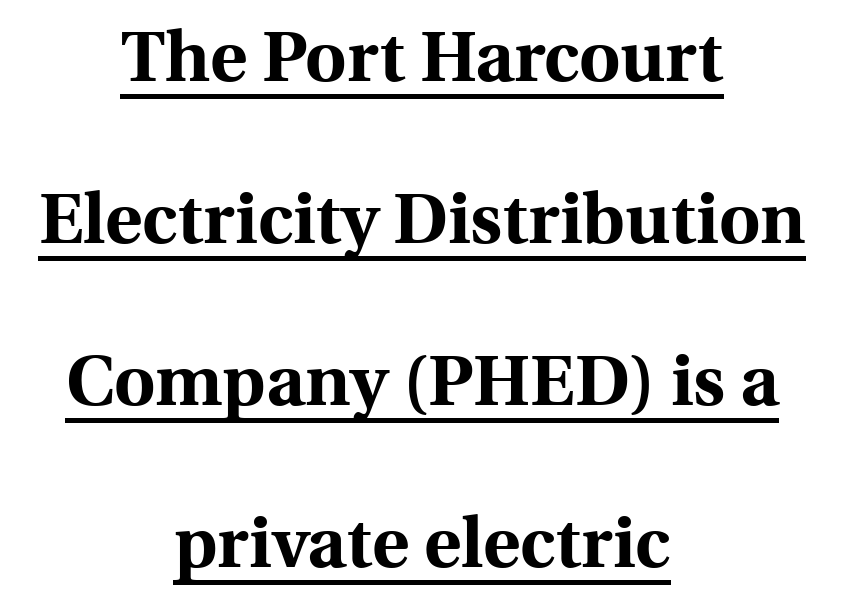
This sample uses an upright cut, with every glyph sitting square on the baseline. Is there much room between lines? Yes — plenty of vertical air separates them. One-word summary of the alignment: center. You could not count columns in this text — the font is proportionally spaced.
